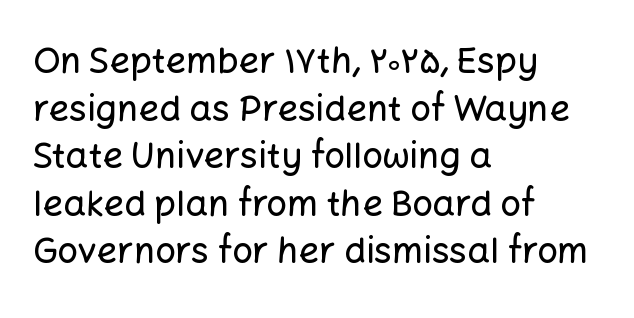
{"serif": "no", "italic": "no", "width": "normal", "stroke_contrast": "low", "x_height": "medium", "monospaced": "no", "underline": "no", "align": "left", "line_spacing": "normal", "line_spacing_ratio": 1.32, "letter_spacing": "normal", "letter_spacing_em": 0.0, "glyph_px": 36}
